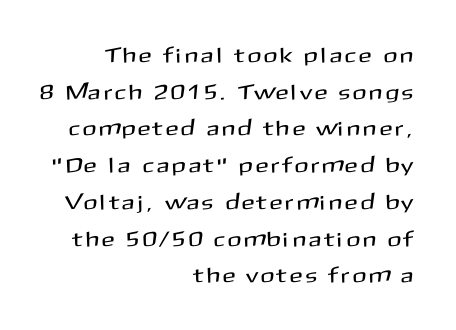
The image shows 21 px text type, upright; set right-aligned, line spacing 1.75x, unusually wide letter spacing (+0.2 em), not underlined.
